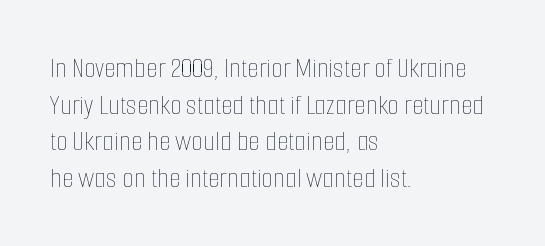
The image shows 30 px thin, condensed type, upright; set left-aligned, line spacing 1.22x, normal letter spacing, not underlined; low stroke contrast and a medium x-height.
